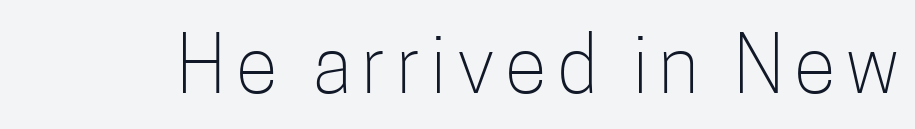
{"serif": "no", "italic": "no", "bold": "no", "weight": "light", "width": "condensed", "stroke_contrast": "low", "x_height": "medium", "monospaced": "no", "underline": "no", "glyph_px": 77}
